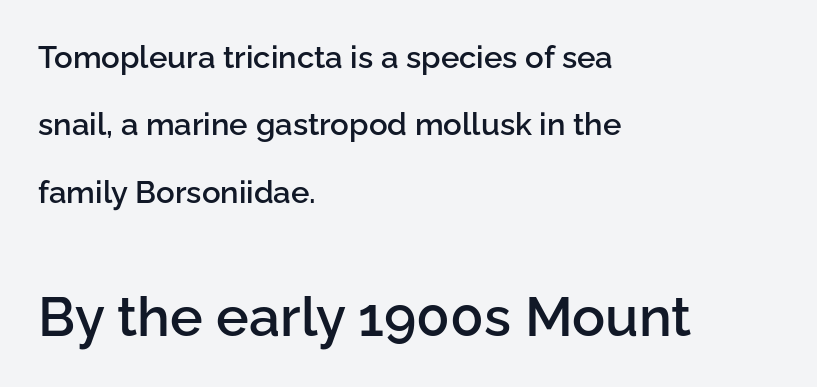
The image shows 55 px semibold sans-serif type, upright; set left-aligned, loose line spacing (2.17x), normal letter spacing, not underlined; the second (bottom) block is 1.77x larger; low stroke contrast and a medium x-height.
